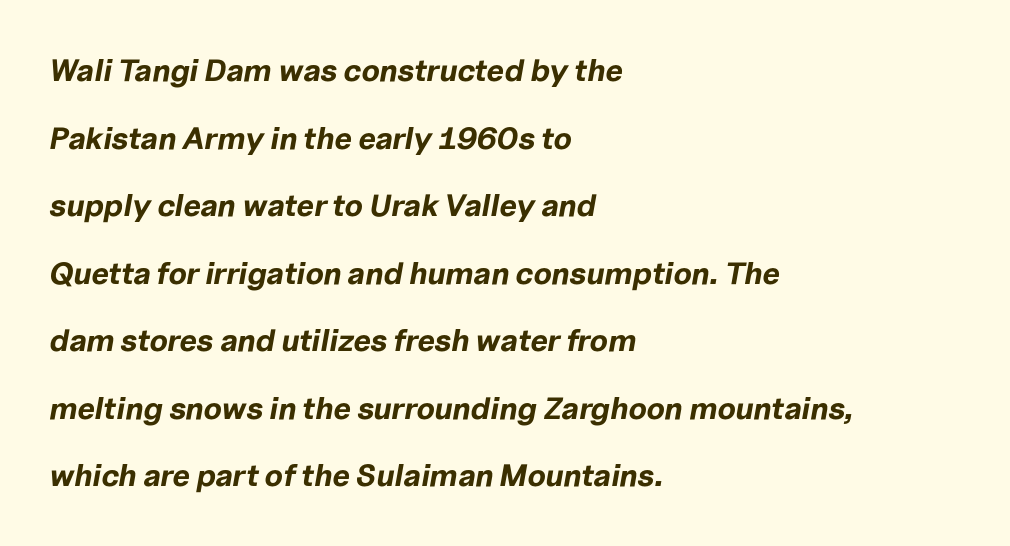
It's the slanting kind of type. If you drew a ruler down the left edge, every line would touch it. Baseline-to-baseline distance is far greater than the letter height. Do the characters align in a grid? No, the font is proportional. A bare baseline throughout the passage.
